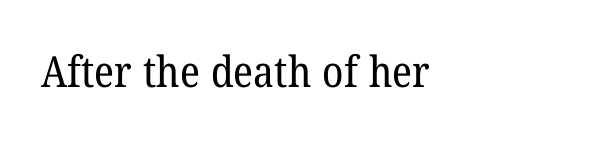
{"serif": "yes", "bold": "no", "weight": "regular", "width": "normal", "stroke_contrast": "low", "x_height": "medium", "monospaced": "no", "underline": "no", "letter_spacing": "normal", "letter_spacing_em": 0.0, "glyph_px": 43}
